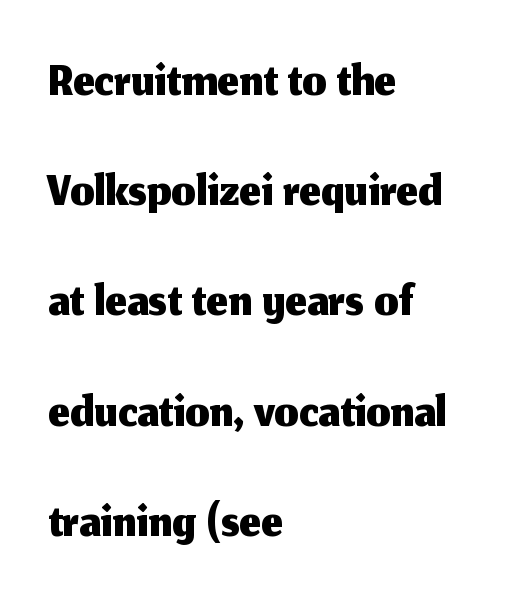
Each new line begins a customary step beneath the previous one. The space beneath each line is pristine and unruled. There is no visible air inserted between adjacent glyphs. The passage shown is typeset with a sans-serif family. The compositor pushed each line to the left boundary. Character widths vary here, with narrow letters taking less room than wide ones.
